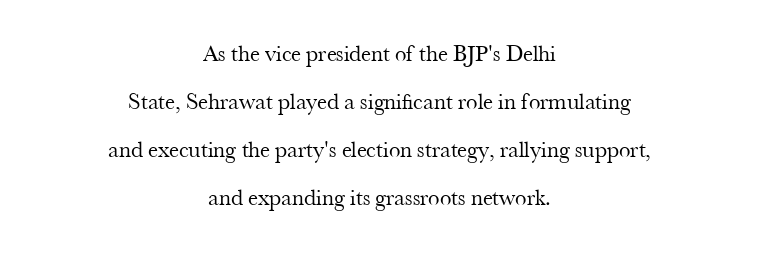
Q: Is the text bold? A: No.
Q: Is the text italic (slanted)? A: No, it is upright.
Q: Is the text underlined? A: No.
Q: How is the paragraph aligned? A: Centered.
Q: Is the spacing between letters normal or unusually wide? A: Normal.
Q: Is the spacing between lines tight, normal or loose? A: Loose.
